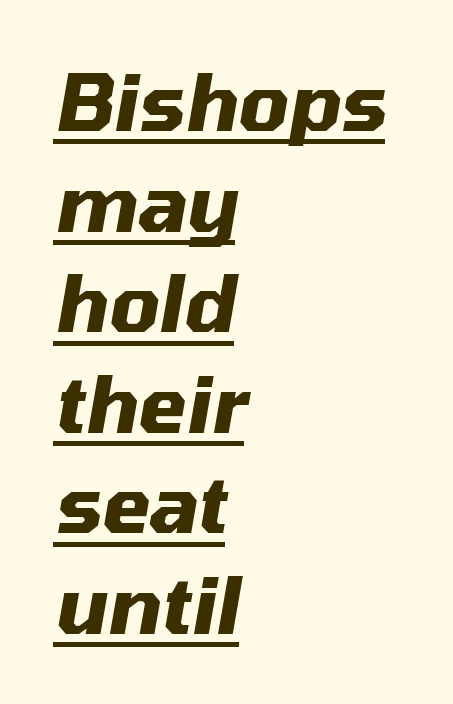
{"italic": "yes", "lean": "right", "slant_degrees": 10, "bold": "yes", "weight": "heavy", "width": "normal", "stroke_contrast": "medium", "x_height": "medium", "monospaced": "no", "underline": "yes", "align": "left", "line_spacing": "normal", "line_spacing_ratio": 1.29, "letter_spacing": "normal", "letter_spacing_em": 0.0, "glyph_px": 78}
